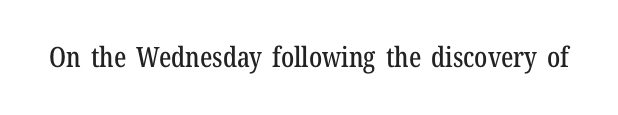
The image shows 28 px condensed serif type, upright; set normal letter spacing, not underlined; low stroke contrast and a medium x-height.
